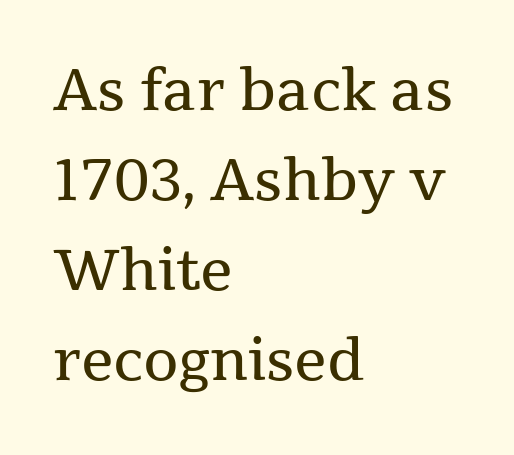
The image shows 57 px regular-weight serif type, upright; set left-aligned, normal line spacing (1.58x), normal letter spacing, not underlined; medium stroke contrast and a medium x-height.
